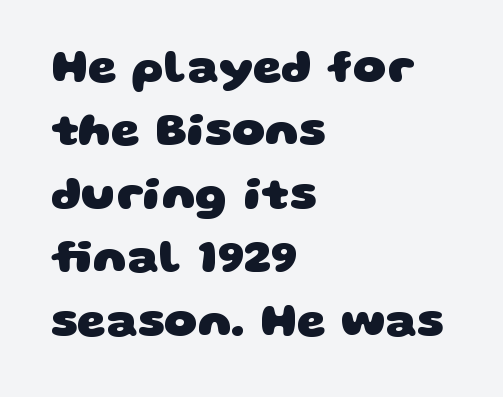
The image shows 46 px heavy, wide sans-serif type; set left-aligned, normal line spacing (1.38x), normal letter spacing, not underlined; low stroke contrast and a large x-height.
